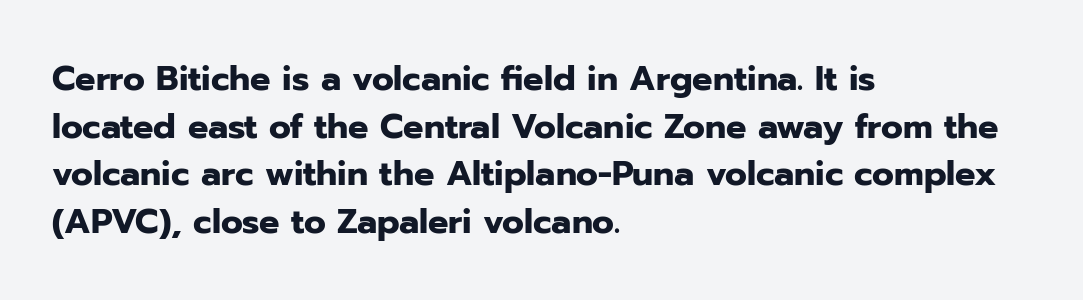
The image shows 34 px heavy sans-serif type, upright; set left-aligned, normal line spacing (1.4x), normal letter spacing, not underlined; low stroke contrast and a medium x-height.
